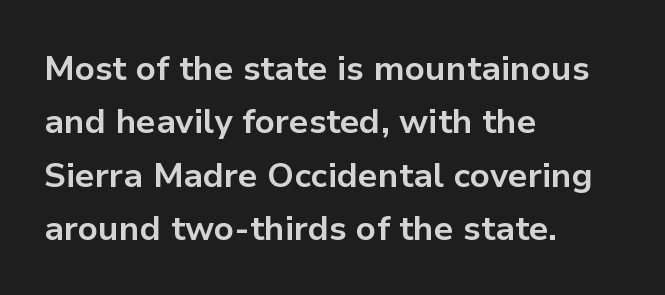
{"serif": "no", "italic": "no", "bold": "yes", "weight": "bold", "width": "normal", "stroke_contrast": "low", "x_height": "medium", "monospaced": "no", "underline": "no", "align": "left", "line_spacing": "normal", "line_spacing_ratio": 1.57, "letter_spacing": "normal", "letter_spacing_em": 0.0, "glyph_px": 34}
